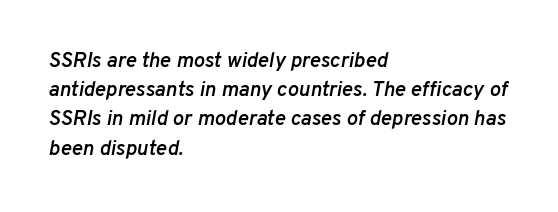
Q: Is the text bold? A: Semi-bold.
Q: Is the text italic (slanted)? A: Yes, it leans right by about 10 degrees.
Q: Is the text underlined? A: No.
Q: How is the paragraph aligned? A: Left-aligned.
Q: Is the spacing between letters normal or unusually wide? A: Normal.
Q: Is the spacing between lines tight, normal or loose? A: Normal.
